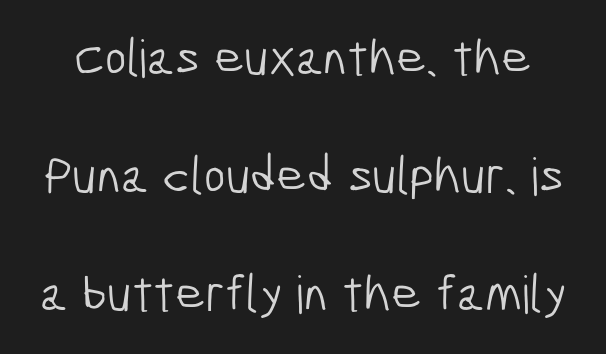
{"serif": "no", "bold": "no", "weight": "light", "width": "condensed", "stroke_contrast": "low", "x_height": "medium", "monospaced": "no", "underline": "no", "line_spacing": "loose", "line_spacing_ratio": 2.27, "letter_spacing": "normal", "letter_spacing_em": 0.0, "glyph_px": 52}
